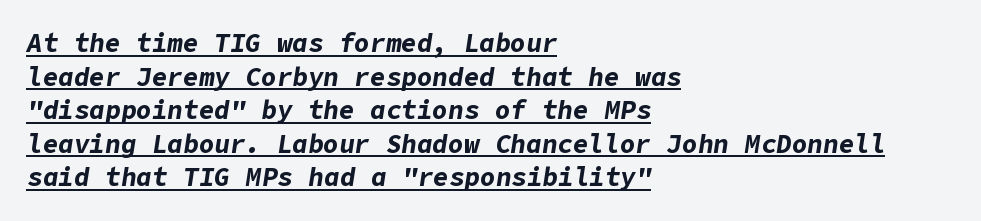
The image shows 26 px bold type, italic (leaning right); set left-aligned, normal line spacing (1.29x), normal letter spacing, underlined.
